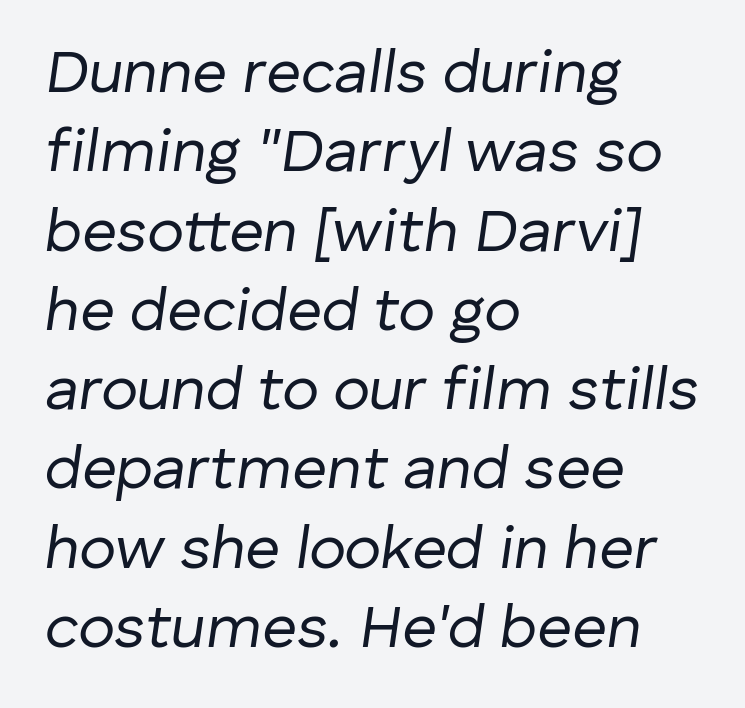
{"italic": "yes", "lean": "right", "slant_degrees": 8, "bold": "no", "weight": "regular", "width": "normal", "stroke_contrast": "low", "x_height": "medium", "monospaced": "no", "underline": "no", "align": "left", "line_spacing": "normal", "line_spacing_ratio": 1.3, "letter_spacing": "normal", "letter_spacing_em": 0.0, "glyph_px": 61}
